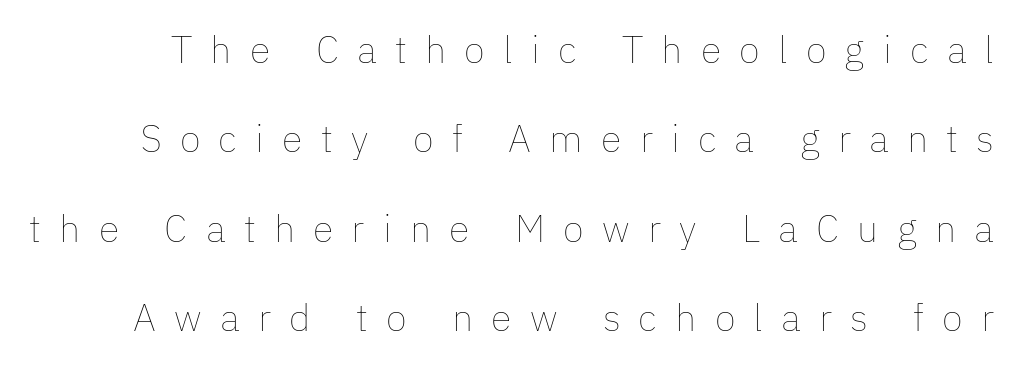
{"italic": "no", "bold": "no", "weight": "thin", "width": "normal", "stroke_contrast": "low", "x_height": "medium", "monospaced": "no", "underline": "no", "line_spacing": "loose", "line_spacing_ratio": 2.35, "letter_spacing": "wide", "letter_spacing_em": 0.48, "glyph_px": 38}
